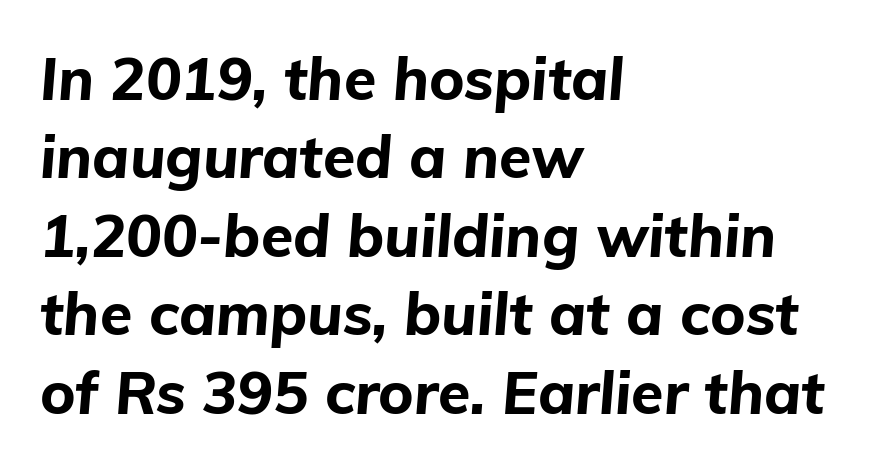
The image shows 59 px bold type, italic (leaning right); set left-aligned, normal line spacing (1.33x), normal letter spacing, not underlined; low stroke contrast and a medium x-height.
